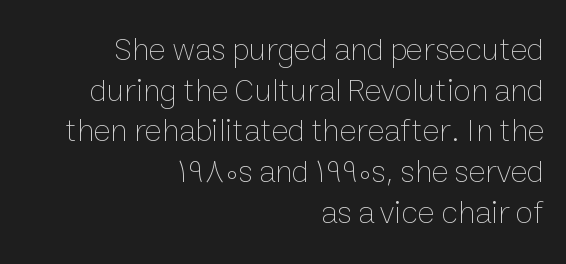
The image shows 32 px thin type, upright; set right-aligned, normal line spacing (1.27x), normal letter spacing, not underlined; low stroke contrast and a medium x-height.
